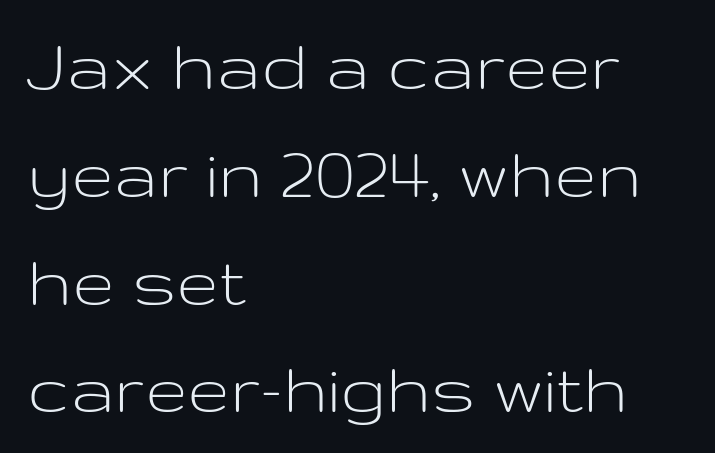
Any mark beneath the type? The region is blank. Characters follow at the spacing the type designer built in. Leading: standard. No letter is thick-stroked: the sample isn't bold.
